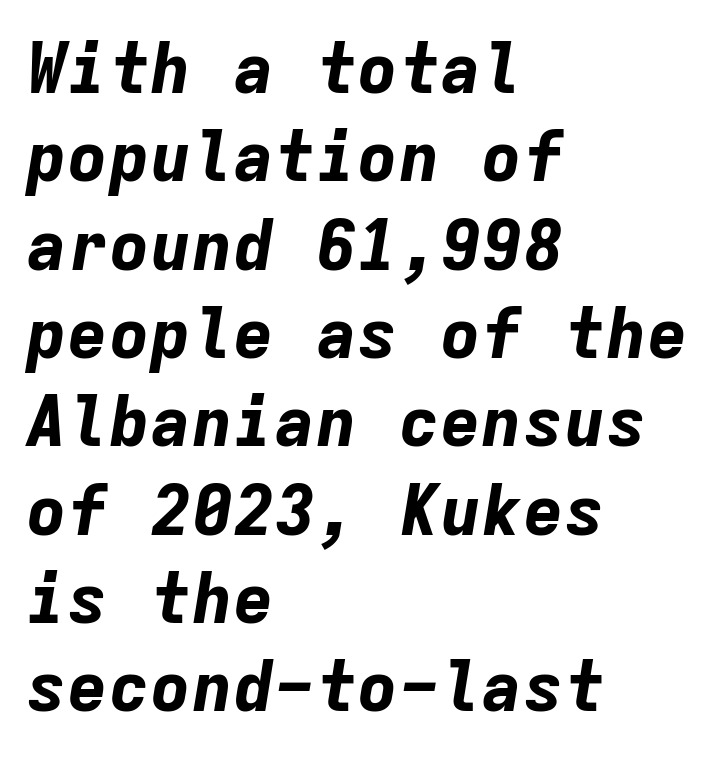
{"italic": "yes", "lean": "right", "slant_degrees": 9, "bold": "yes", "weight": "bold", "width": "normal", "stroke_contrast": "low", "x_height": "medium", "monospaced": "yes", "underline": "no", "align": "left", "line_spacing": "normal", "line_spacing_ratio": 1.28, "letter_spacing": "normal", "letter_spacing_em": 0.0, "glyph_px": 69}
